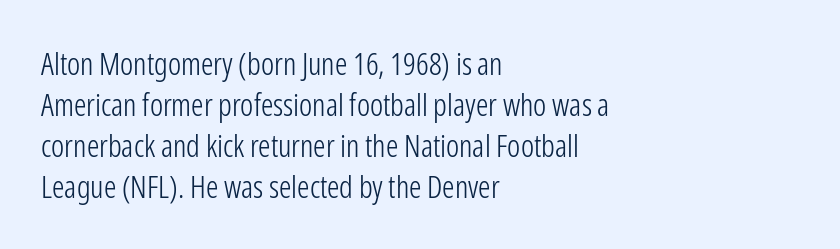
Q: Is the text bold? A: No.
Q: Is the text italic (slanted)? A: No, it is upright.
Q: Is the typeface a serif or a sans-serif typeface? A: Sans-serif.
Q: Is the text underlined? A: No.
Q: How is the paragraph aligned? A: Left-aligned.
Q: Is the spacing between letters normal or unusually wide? A: Normal.
Q: Is the spacing between lines tight, normal or loose? A: Normal.
Q: Width (condensed, normal, or wide)? A: Condensed.
Q: Stroke contrast? A: Low.
Q: x-height? A: Medium.
Q: Monospaced? A: No.
